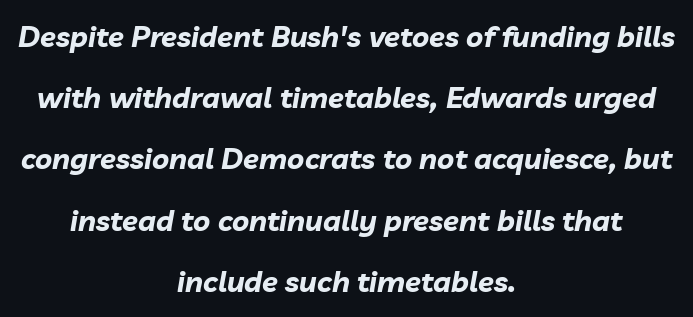
The image shows 29 px bold type, italic (leaning right); set centered, loose line spacing (2.11x), normal letter spacing, not underlined; low stroke contrast and a medium x-height.
